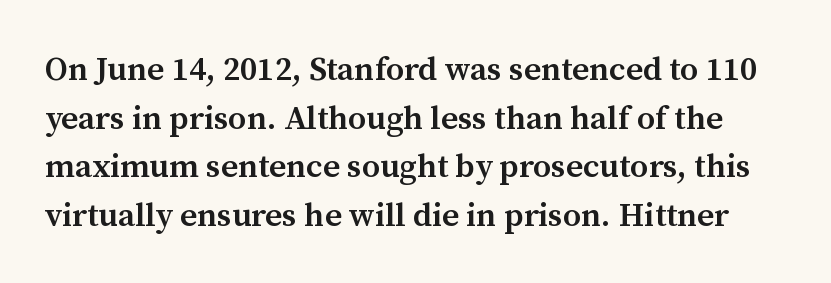
Q: Is the text bold? A: Semi-bold.
Q: Is the text italic (slanted)? A: No, it is upright.
Q: Is the typeface a serif or a sans-serif typeface? A: Serif.
Q: Is the text underlined? A: No.
Q: Is the spacing between letters normal or unusually wide? A: Normal.
Q: Is the spacing between lines tight, normal or loose? A: Normal.
Q: Width (condensed, normal, or wide)? A: Normal.
Q: Stroke contrast? A: Medium.
Q: x-height? A: Medium.
Q: Monospaced? A: No.
